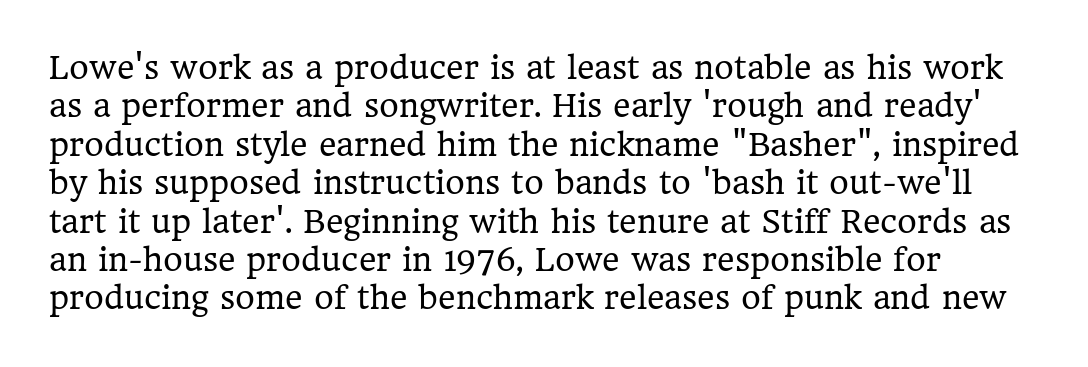
Q: Is the text bold? A: No.
Q: Is the text italic (slanted)? A: No, it is upright.
Q: Is the typeface a serif or a sans-serif typeface? A: Serif.
Q: Is the text underlined? A: No.
Q: Is the spacing between letters normal or unusually wide? A: Normal.
Q: Is the spacing between lines tight, normal or loose? A: Normal.
Q: Width (condensed, normal, or wide)? A: Normal.
Q: Stroke contrast? A: Low.
Q: x-height? A: Medium.
Q: Monospaced? A: No.
